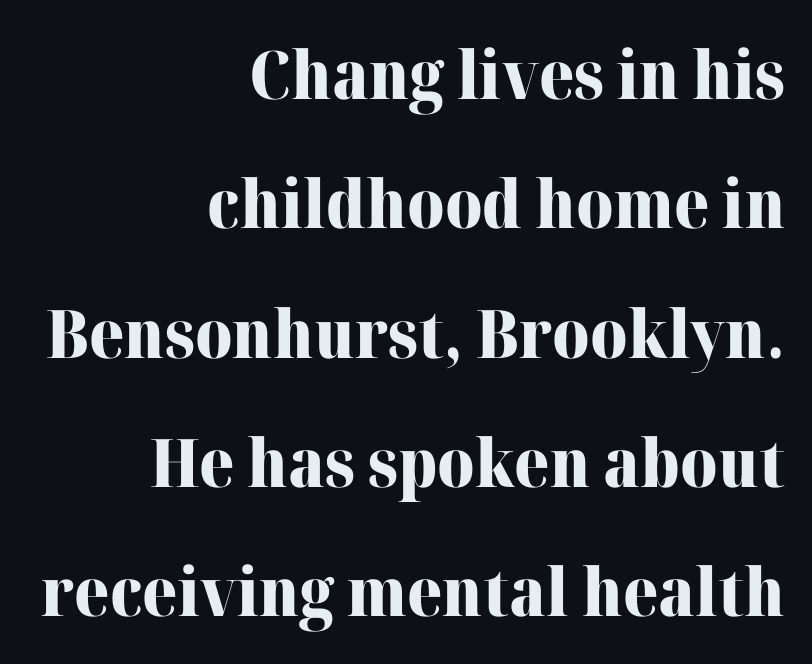
Q: Is the text bold? A: Yes.
Q: Is the text italic (slanted)? A: No, it is upright.
Q: Is the typeface a serif or a sans-serif typeface? A: Serif.
Q: Is the text underlined? A: No.
Q: How is the paragraph aligned? A: Right-aligned.
Q: Is the spacing between letters normal or unusually wide? A: Normal.
Q: Is the spacing between lines tight, normal or loose? A: Loose.
Q: Width (condensed, normal, or wide)? A: Normal.
Q: Stroke contrast? A: High.
Q: x-height? A: Medium.
Q: Monospaced? A: No.
